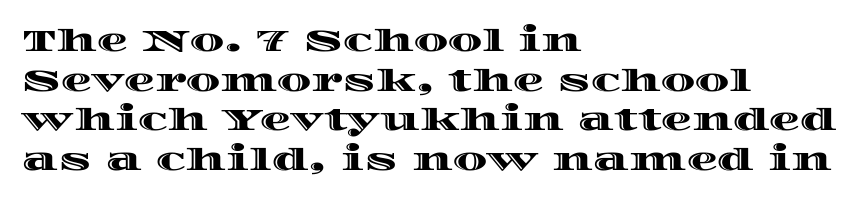
{"italic": "no", "width": "wide", "x_height": "large", "monospaced": "no", "underline": "no", "align": "left", "line_spacing": "normal", "line_spacing_ratio": 1.28, "letter_spacing": "normal", "letter_spacing_em": 0.0, "glyph_px": 31}
